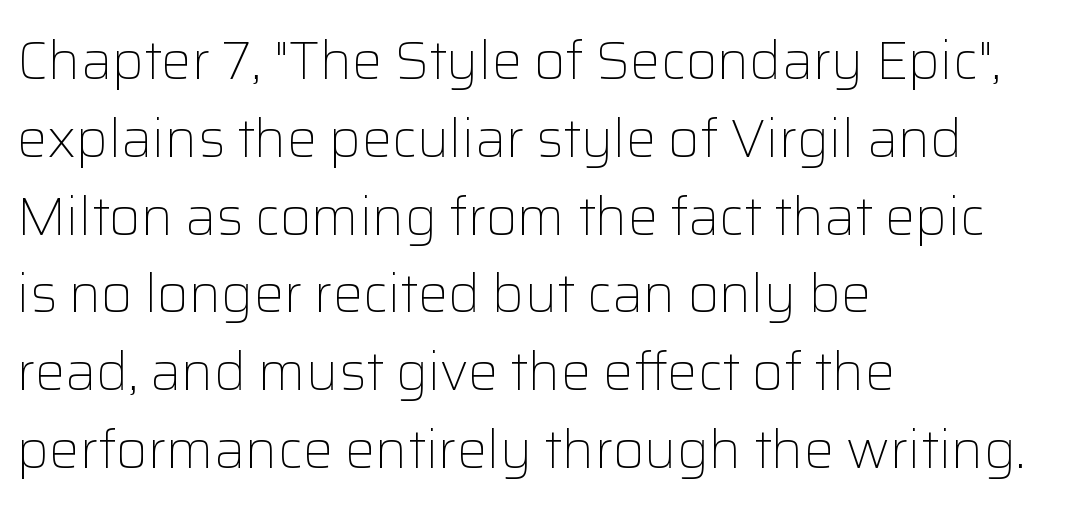
This sample uses plain, unmodified letter spacing. Note the varied advance widths — an 'i' is clearly narrower than an 'm'. The words here are not underlined. Every character sits straight up, as roman type does. Stems and bowls with no extra thickness — not bold. Grotesque or geometric, the face here clearly has no serifs.
